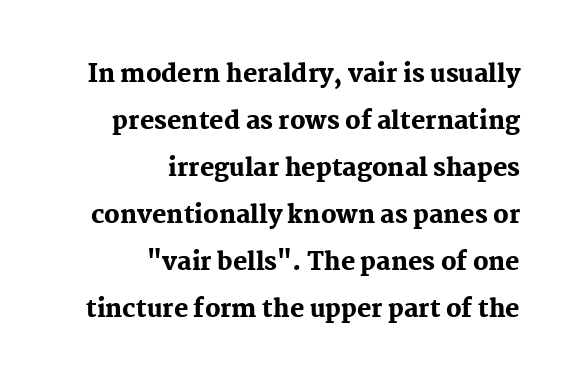
The image shows 24 px bold type, upright; set right-aligned, loose line spacing (1.96x), normal letter spacing, not underlined.
